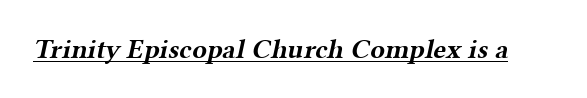
Q: Is the text bold? A: Yes.
Q: Is the text underlined? A: Yes.
Q: Is the spacing between letters normal or unusually wide? A: Normal.
